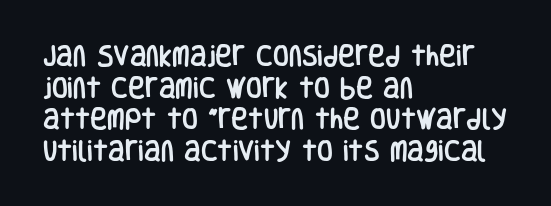
{"italic": "no", "underline": "no", "align": "left", "line_spacing": "normal", "line_spacing_ratio": 1.38, "letter_spacing": "normal", "letter_spacing_em": 0.0, "glyph_px": 23}
